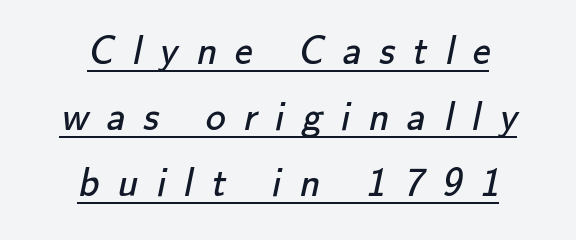
Q: Is the text bold? A: No.
Q: Is the typeface a serif or a sans-serif typeface? A: Sans-serif.
Q: Is the text underlined? A: Yes.
Q: How is the paragraph aligned? A: Centered.
Q: Is the spacing between letters normal or unusually wide? A: Unusually wide.
Q: Is the spacing between lines tight, normal or loose? A: Normal.
Q: Width (condensed, normal, or wide)? A: Normal.
Q: Stroke contrast? A: Low.
Q: x-height? A: Small.
Q: Monospaced? A: No.
